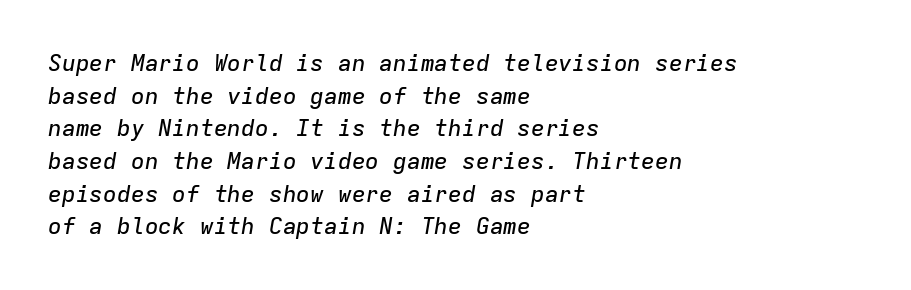
{"italic": "yes", "lean": "right", "slant_degrees": 9, "underline": "no", "align": "left", "line_spacing": "normal", "line_spacing_ratio": 1.42, "letter_spacing": "normal", "letter_spacing_em": 0.0, "glyph_px": 23}
